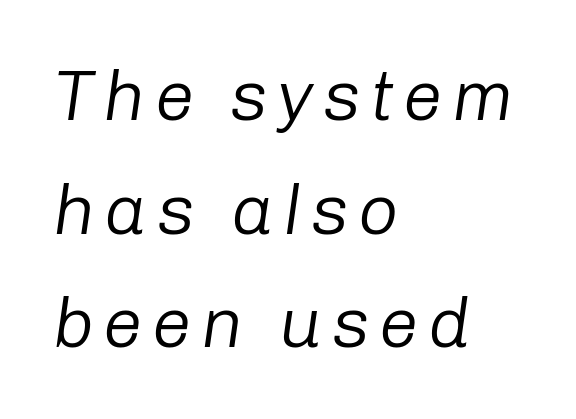
The image shows 71 px regular-weight type, italic (leaning right); set left-aligned, normal line spacing (1.6x), not underlined; low stroke contrast and a medium x-height.
